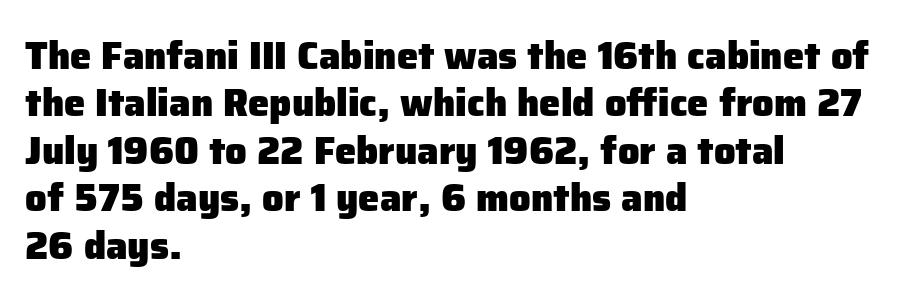
The image shows 38 px heavy sans-serif type, upright; set left-aligned, normal line spacing (1.25x), normal letter spacing, not underlined; low stroke contrast and a medium x-height.
